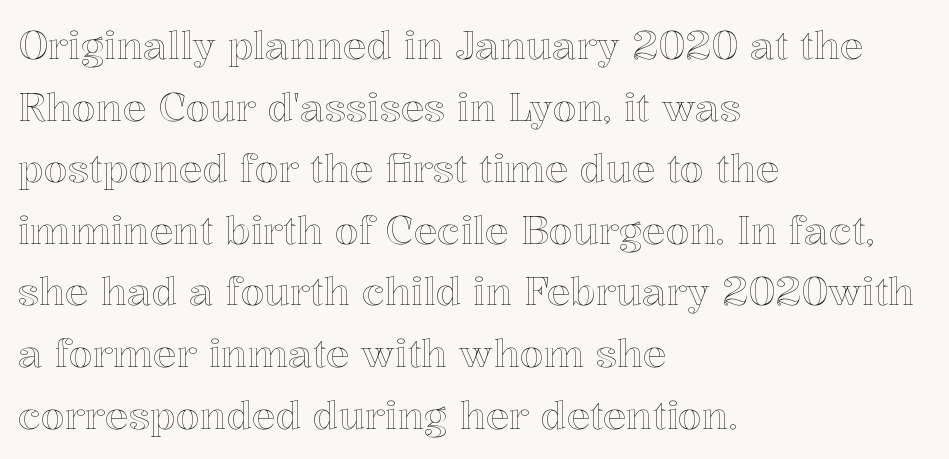
Caption: multi-line text, flush left, ragged right. The passage shown is not underscored anywhere. Vertical spacing — default. Characters remain perfectly vertical along every line.
